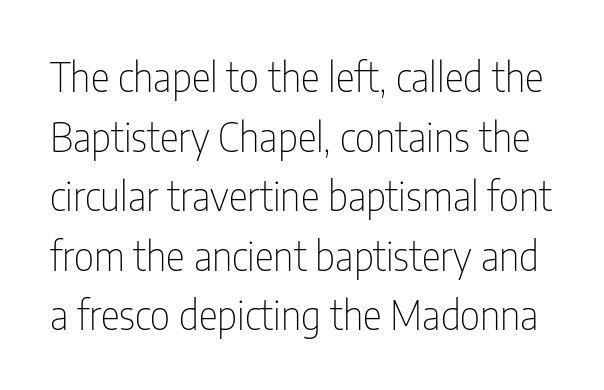
Q: Is the text bold? A: No.
Q: Is the text italic (slanted)? A: No, it is upright.
Q: Is the typeface a serif or a sans-serif typeface? A: Sans-serif.
Q: Is the text underlined? A: No.
Q: Is the spacing between letters normal or unusually wide? A: Normal.
Q: Is the spacing between lines tight, normal or loose? A: Normal.
Q: Width (condensed, normal, or wide)? A: Condensed.
Q: Stroke contrast? A: Low.
Q: x-height? A: Medium.
Q: Monospaced? A: No.
